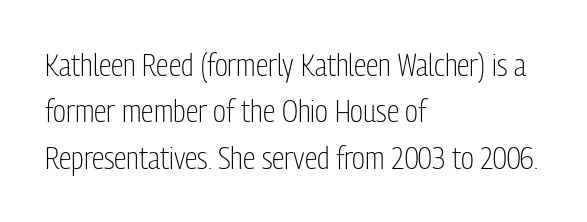
{"serif": "no", "italic": "no", "bold": "no", "weight": "light", "width": "condensed", "stroke_contrast": "low", "x_height": "medium", "monospaced": "no", "underline": "no", "align": "left", "line_spacing": "normal", "line_spacing_ratio": 1.45, "letter_spacing": "normal", "letter_spacing_em": 0.0, "glyph_px": 32}
